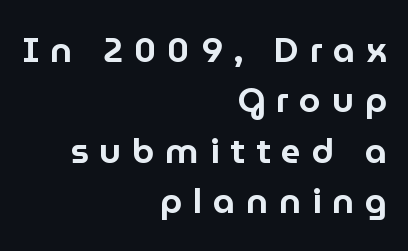
Q: Is the text italic (slanted)? A: No, it is upright.
Q: Is the typeface a serif or a sans-serif typeface? A: Sans-serif.
Q: Is the text underlined? A: No.
Q: How is the paragraph aligned? A: Right-aligned.
Q: Is the spacing between letters normal or unusually wide? A: Unusually wide.
Q: Is the spacing between lines tight, normal or loose? A: Normal.
Q: Width (condensed, normal, or wide)? A: Normal.
Q: Stroke contrast? A: Low.
Q: x-height? A: Medium.
Q: Monospaced? A: No.
